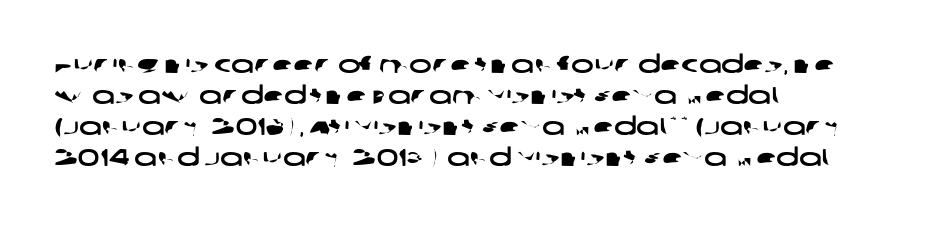
Each row of text sits above clean, open space. Caption: multi-line text, flush left, ragged right. Short note: letters normally spaced. Regarding leading, the lines here are spaced in the standard way.
